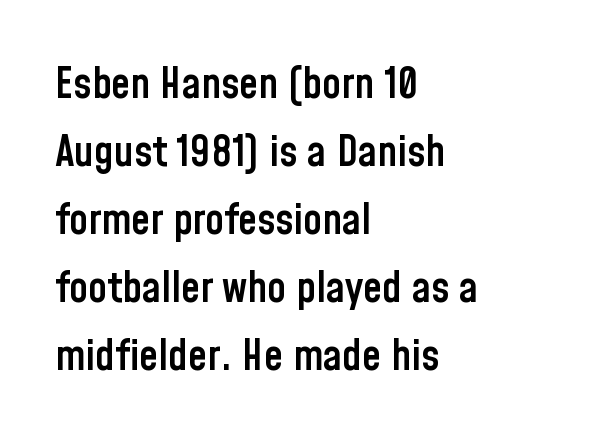
Q: Is the text bold? A: Semi-bold.
Q: Is the text italic (slanted)? A: No, it is upright.
Q: Is the typeface a serif or a sans-serif typeface? A: Sans-serif.
Q: Is the text underlined? A: No.
Q: How is the paragraph aligned? A: Left-aligned.
Q: Is the spacing between letters normal or unusually wide? A: Normal.
Q: Is the spacing between lines tight, normal or loose? A: Normal.
Q: Width (condensed, normal, or wide)? A: Condensed.
Q: Stroke contrast? A: Low.
Q: x-height? A: Medium.
Q: Monospaced? A: No.
